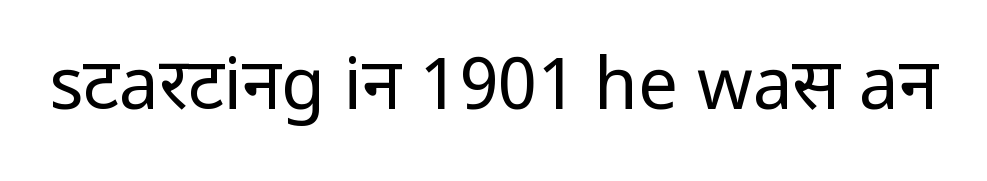
Ordinary non-slanted type is in use. Inter-character spacing is left at the font's built-in metrics. Note: no serifs on the glyphs. Note the varied advance widths — an 'i' is clearly narrower than an 'm'.
